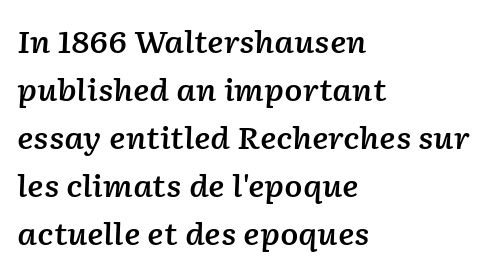
Every row of glyphs begins at an identical x-position on the left. There's an unmistakable incline to the writing here. Normally led — the rows are evenly, conventionally spaced. Observe the ordinary spacing: letters are neighbours, not strangers. A bit beefed up — I'd call it semibold rather than bold. This sample has the flowing, uneven cadence of proportional lettering.
